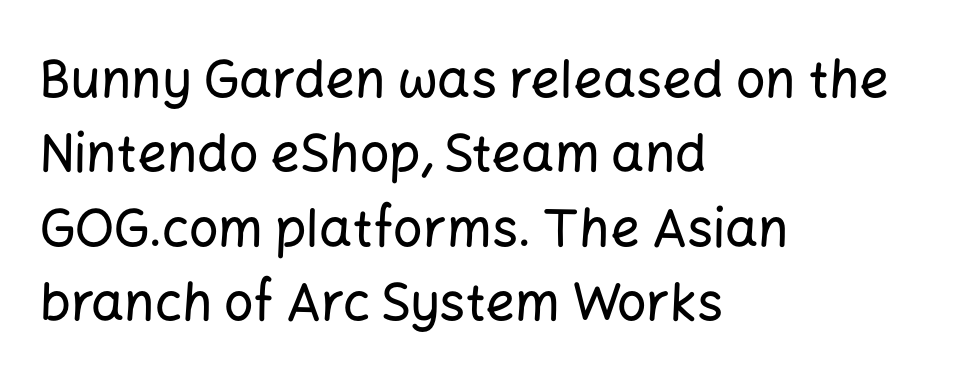
Q: Is the text italic (slanted)? A: No, it is upright.
Q: Is the typeface a serif or a sans-serif typeface? A: Sans-serif.
Q: Is the text underlined? A: No.
Q: How is the paragraph aligned? A: Left-aligned.
Q: Is the spacing between letters normal or unusually wide? A: Normal.
Q: Is the spacing between lines tight, normal or loose? A: Normal.
Q: Width (condensed, normal, or wide)? A: Normal.
Q: Stroke contrast? A: Low.
Q: x-height? A: Medium.
Q: Monospaced? A: No.
